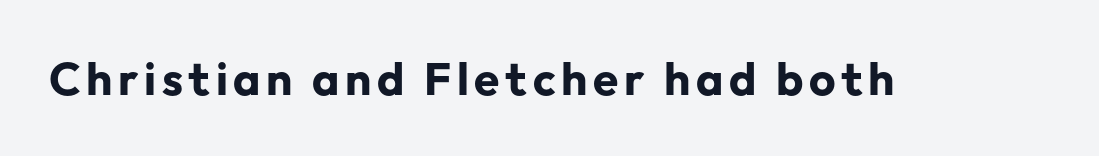
Q: Is the text bold? A: Yes.
Q: Is the text italic (slanted)? A: No, it is upright.
Q: Is the typeface a serif or a sans-serif typeface? A: Sans-serif.
Q: Is the text underlined? A: No.
Q: Width (condensed, normal, or wide)? A: Normal.
Q: Stroke contrast? A: Low.
Q: x-height? A: Medium.
Q: Monospaced? A: No.
